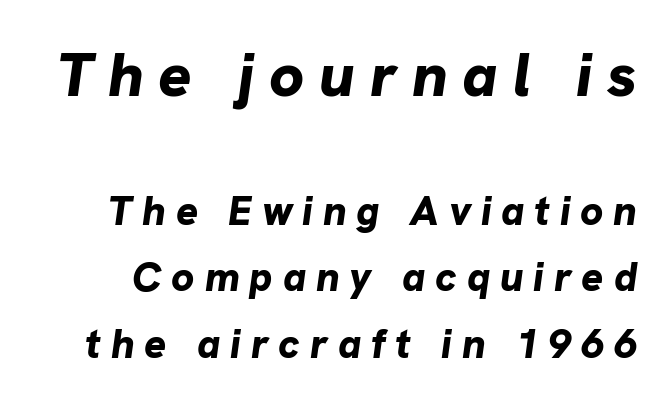
Q: Is the text bold? A: Yes.
Q: Is the text italic (slanted)? A: Yes, it leans right by about 8 degrees.
Q: Is the text underlined? A: No.
Q: Is the spacing between letters normal or unusually wide? A: Unusually wide.
Q: Is the spacing between lines tight, normal or loose? A: Normal.
Q: Which block of text is set in a larger size, the first (top) or the second (bottom)? A: The first (top) one.
Q: Width (condensed, normal, or wide)? A: Normal.
Q: Stroke contrast? A: Low.
Q: x-height? A: Medium.
Q: Monospaced? A: No.
